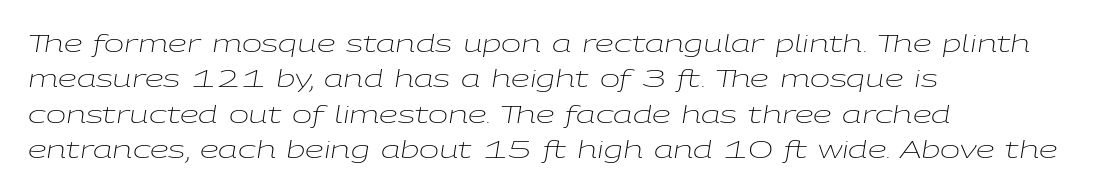
Letters rest on an invisible, unmarked baseline. Unbolded letterforms with no extra heft. Default kerning and tracking; the words read as compact shapes. An italicized treatment has been applied to the whole sample. Compared with a centered layout, this one pins lines to the left instead.
